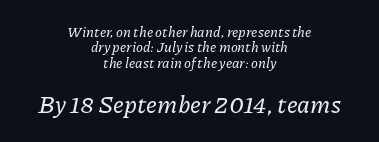
The image shows 24 px text type, italic (leaning right); set centered, tight line spacing (1.09x), normal letter spacing, not underlined; the second (bottom) block is 1.71x larger.
